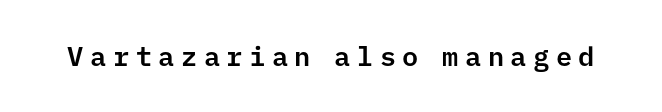
{"italic": "no", "underline": "no", "letter_spacing": "wide", "letter_spacing_em": 0.24, "glyph_px": 27}
